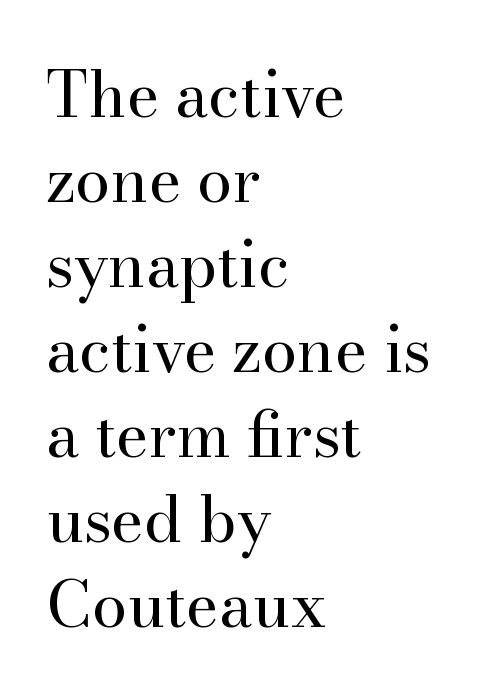
The image shows 63 px regular-weight serif type, upright; set left-aligned, normal line spacing (1.35x), normal letter spacing, not underlined; high stroke contrast and a small x-height.
